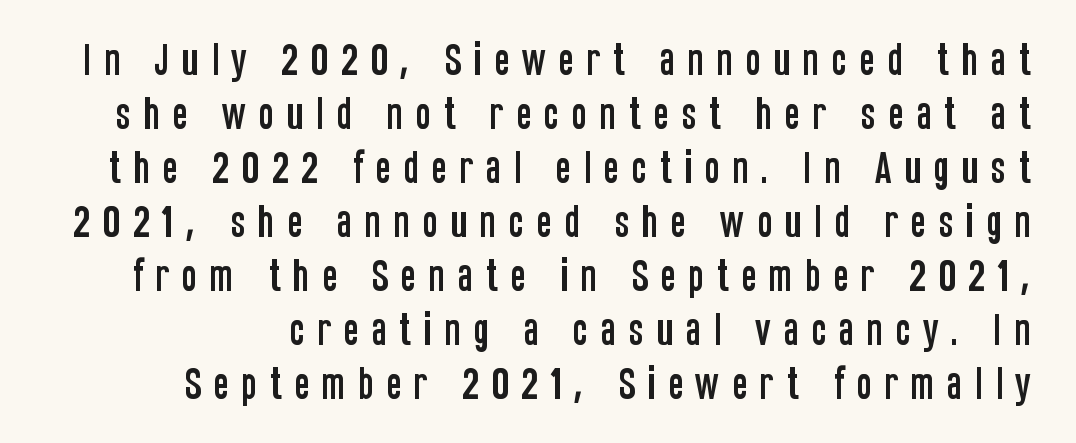
{"serif": "no", "italic": "no", "width": "condensed", "stroke_contrast": "low", "x_height": "large", "monospaced": "no", "underline": "no", "line_spacing": "normal", "line_spacing_ratio": 1.5, "letter_spacing": "wide", "letter_spacing_em": 0.33, "glyph_px": 36}
